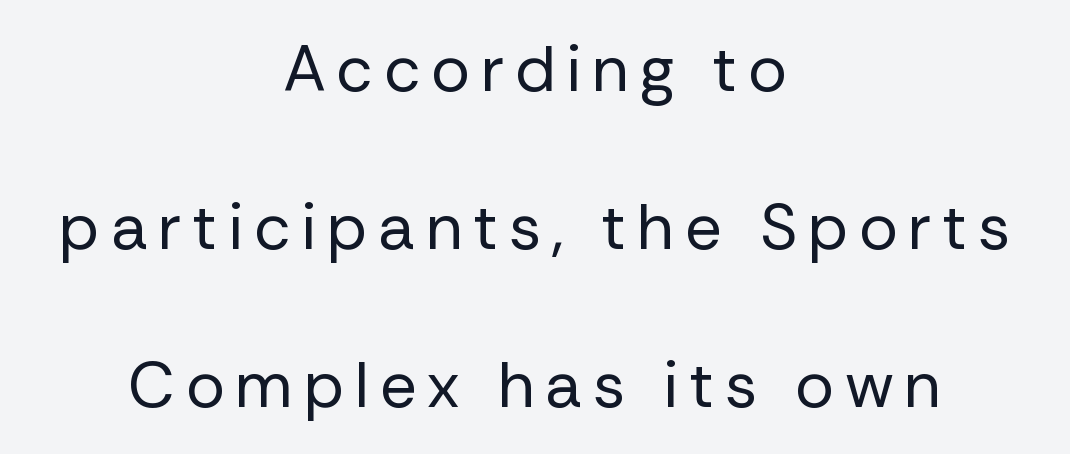
Q: Is the text bold? A: No.
Q: Is the text italic (slanted)? A: No, it is upright.
Q: Is the typeface a serif or a sans-serif typeface? A: Sans-serif.
Q: Is the text underlined? A: No.
Q: How is the paragraph aligned? A: Centered.
Q: Is the spacing between lines tight, normal or loose? A: Loose.
Q: Width (condensed, normal, or wide)? A: Normal.
Q: Stroke contrast? A: Low.
Q: x-height? A: Medium.
Q: Monospaced? A: No.
